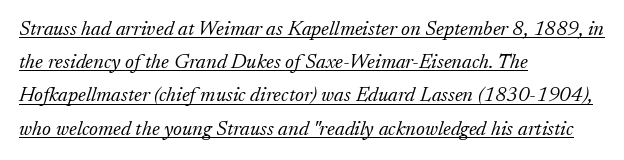
Successive baselines arrive at the customary interval. Each line starts at the same left margin while the right side varies. When letters slant like this, we call the style italic. Counters stay open thanks to moderate or lighter strokes. Students, note that the glyphs here touch the page at normal intervals.
